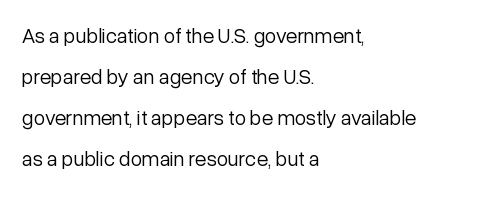
Think standard paragraph weight, or any step lighter than that. Tracking value appears to be zero — textbook default spacing. Successive baselines arrive slowly, with a big drop between each. The compositor pushed each line to the left boundary. The zone under the glyphs is completely vacant. These lines were composed using upright roman letters.
